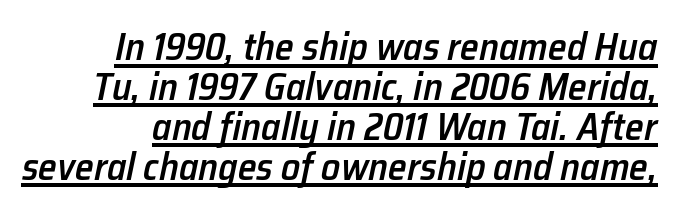
{"italic": "yes", "lean": "right", "slant_degrees": 12, "bold": "semi", "weight": "semibold", "width": "normal", "stroke_contrast": "low", "x_height": "medium", "monospaced": "no", "underline": "yes", "align": "right", "line_spacing": "tight", "line_spacing_ratio": 1.05, "letter_spacing": "normal", "letter_spacing_em": 0.0, "glyph_px": 38}
